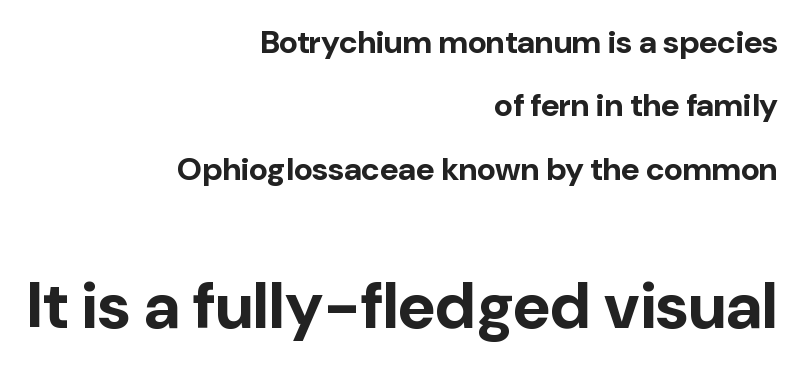
The image shows 65 px bold sans-serif type, upright; set right-aligned, loose line spacing (1.98x), normal letter spacing, not underlined; the second (bottom) block is 2.03x larger; low stroke contrast and a medium x-height.
